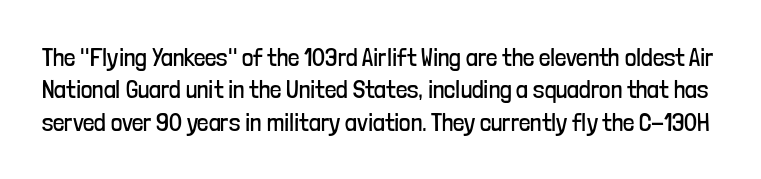
{"italic": "no", "bold": "no", "underline": "no", "line_spacing": "normal", "line_spacing_ratio": 1.3, "letter_spacing": "normal", "letter_spacing_em": 0.0, "glyph_px": 25}
